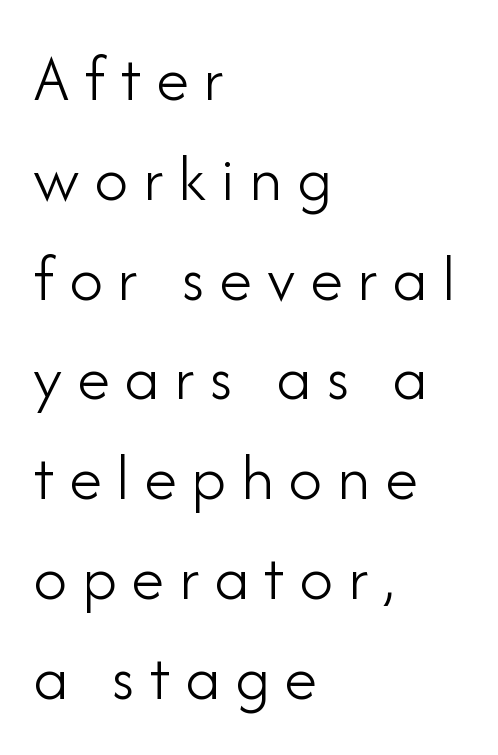
Q: Is the text bold? A: No.
Q: Is the text italic (slanted)? A: No, it is upright.
Q: Is the typeface a serif or a sans-serif typeface? A: Sans-serif.
Q: Is the text underlined? A: No.
Q: How is the paragraph aligned? A: Left-aligned.
Q: Is the spacing between letters normal or unusually wide? A: Unusually wide.
Q: Is the spacing between lines tight, normal or loose? A: Normal.
Q: Width (condensed, normal, or wide)? A: Normal.
Q: Stroke contrast? A: Low.
Q: x-height? A: Small.
Q: Monospaced? A: No.
